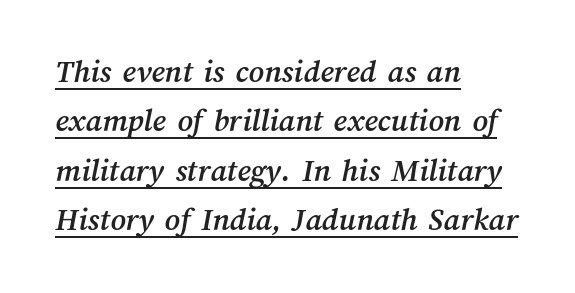
The image shows 33 px text type; set left-aligned, normal line spacing (1.5x), normal letter spacing, underlined; medium stroke contrast and a medium x-height.
